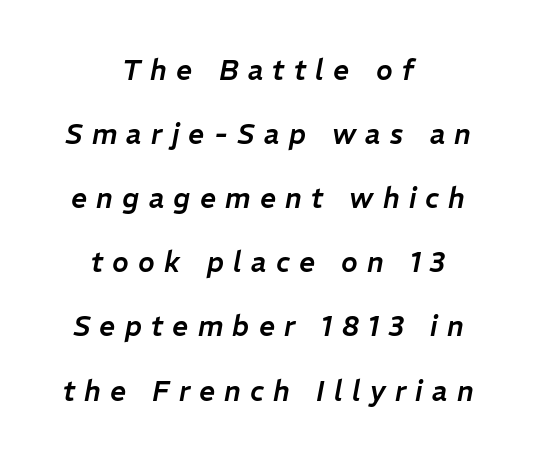
The image shows 28 px text type, italic (leaning right); set centered, loose line spacing (2.29x), unusually wide letter spacing (+0.33 em), not underlined; low stroke contrast and a medium x-height.
